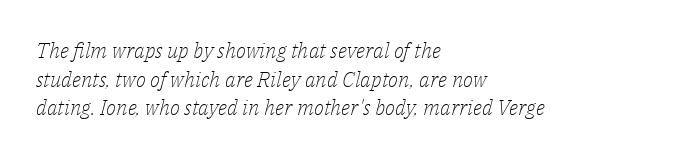
Q: Is the text bold? A: No.
Q: Is the text italic (slanted)? A: Yes, it leans right by about 14 degrees.
Q: Is the text underlined? A: No.
Q: How is the paragraph aligned? A: Left-aligned.
Q: Is the spacing between letters normal or unusually wide? A: Normal.
Q: Is the spacing between lines tight, normal or loose? A: Normal.
